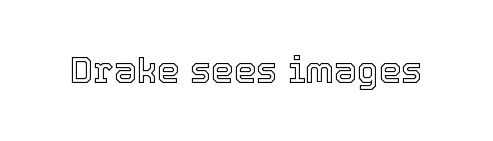
The passage shown is not underscored anywhere. These lines are rendered in a variable-pitch font. Do the letters lean? They stand straight. In terms of letterspacing, this is plain default setting.
